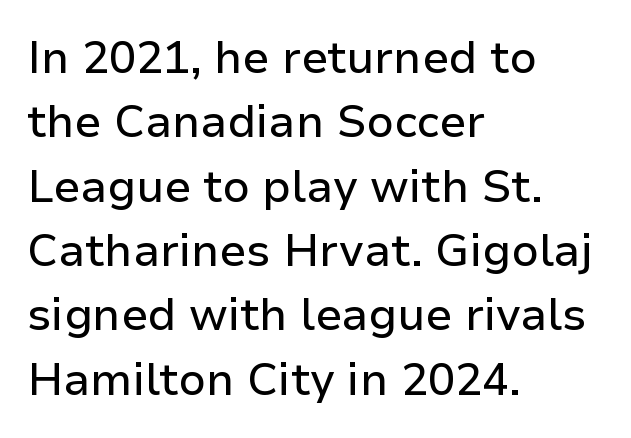
Q: Is the text italic (slanted)? A: No, it is upright.
Q: Is the typeface a serif or a sans-serif typeface? A: Sans-serif.
Q: Is the text underlined? A: No.
Q: How is the paragraph aligned? A: Left-aligned.
Q: Is the spacing between letters normal or unusually wide? A: Normal.
Q: Is the spacing between lines tight, normal or loose? A: Normal.
Q: Width (condensed, normal, or wide)? A: Normal.
Q: Stroke contrast? A: Low.
Q: x-height? A: Medium.
Q: Monospaced? A: No.
